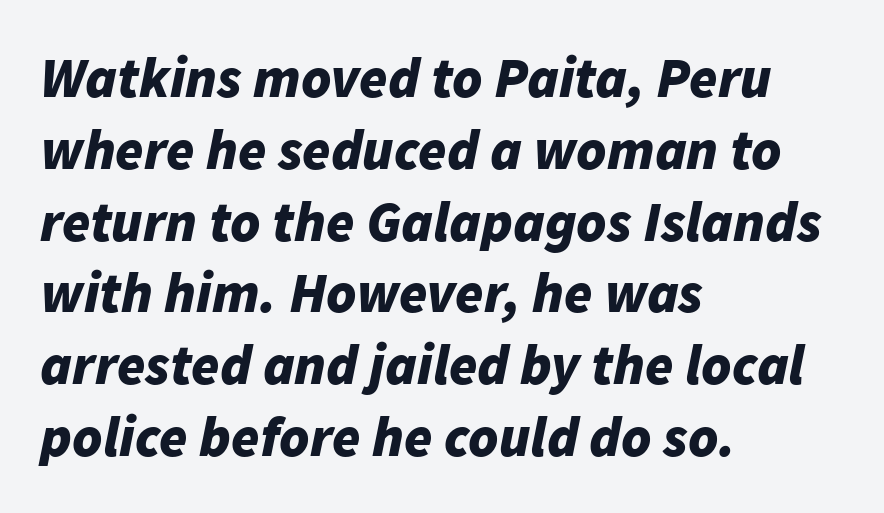
The image shows 57 px bold type, italic (leaning right); set left-aligned, normal line spacing (1.26x), normal letter spacing, not underlined; low stroke contrast and a medium x-height.
